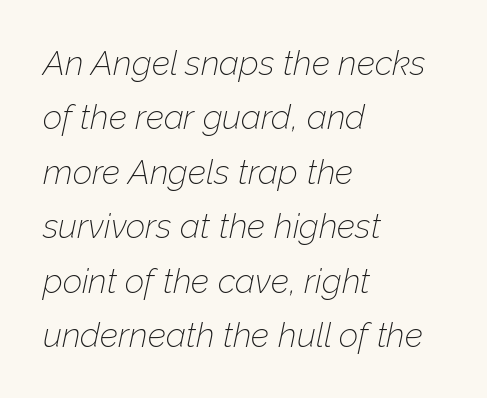
The image shows 34 px thin type, italic (leaning right); set left-aligned, normal line spacing (1.6x), normal letter spacing, not underlined; low stroke contrast and a medium x-height.
